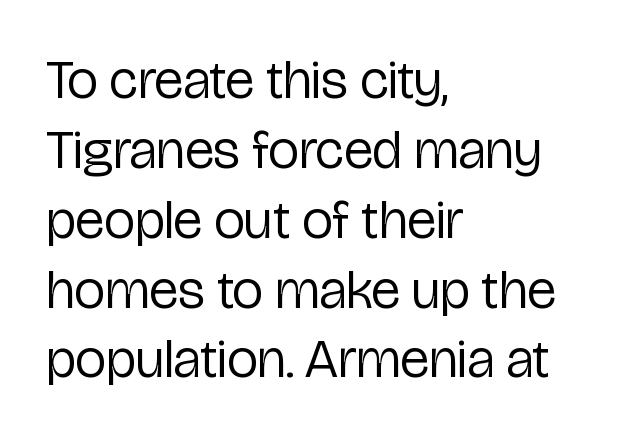
{"serif": "no", "italic": "no", "bold": "no", "weight": "regular", "width": "condensed", "stroke_contrast": "low", "x_height": "medium", "monospaced": "no", "underline": "no", "align": "left", "line_spacing": "normal", "line_spacing_ratio": 1.27, "letter_spacing": "normal", "letter_spacing_em": 0.0, "glyph_px": 55}
